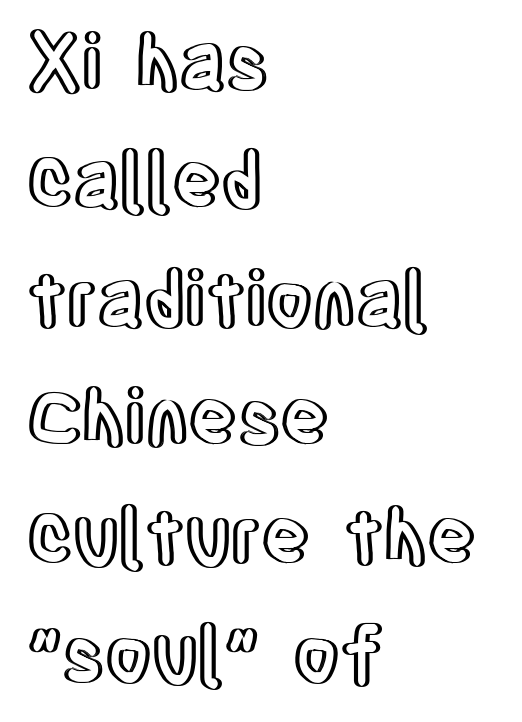
Q: Is the text italic (slanted)? A: No, it is upright.
Q: Is the text underlined? A: No.
Q: How is the paragraph aligned? A: Left-aligned.
Q: Is the spacing between letters normal or unusually wide? A: Normal.
Q: Is the spacing between lines tight, normal or loose? A: Normal.
Q: Width (condensed, normal, or wide)? A: Condensed.
Q: x-height? A: Large.
Q: Monospaced? A: No.
